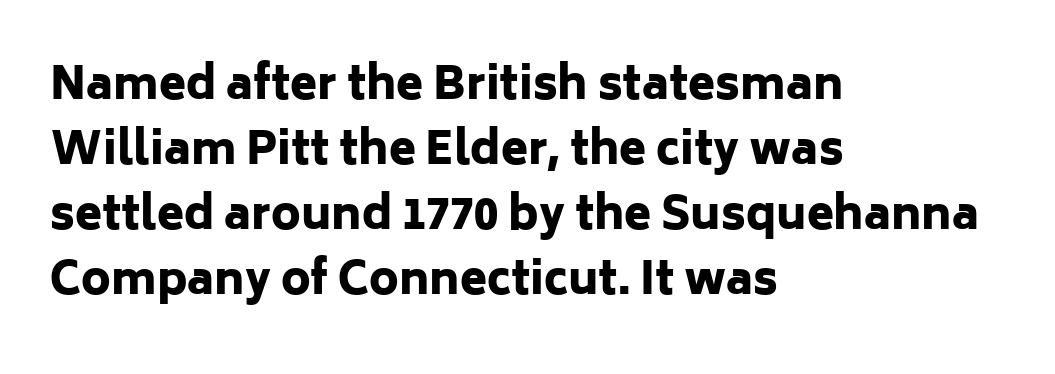
{"serif": "no", "italic": "no", "bold": "yes", "weight": "heavy", "width": "normal", "stroke_contrast": "low", "x_height": "medium", "monospaced": "no", "underline": "no", "align": "left", "line_spacing": "normal", "line_spacing_ratio": 1.48, "letter_spacing": "normal", "letter_spacing_em": 0.0, "glyph_px": 44}
